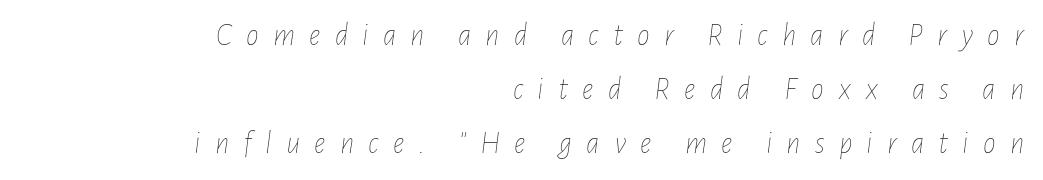
The weight would be labelled regular, book, light, or lighter still. The rendering uses a moderate line-height, typical for paragraphs. Is the type slanted? Yes — the strokes lean at a clear angle. The line texture is sparse and dotted thanks to wide tracking. Check under the words: just untouched page. Character widths vary here, with narrow letters taking less room than wide ones.
